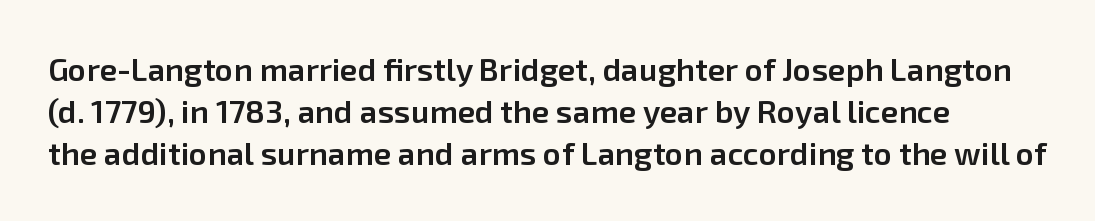
The letters advance in unequal steps, a hallmark of proportional type. Notice how descenders clear the ascenders below comfortably — that's standard leading. How are the letters spaced? Ordinarily, with no added tracking. The lettering stays uniformly vertical, giving the passage a roman look. Is this a sans? Yes — the strokes have no serifs.
